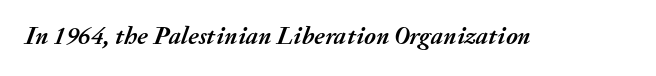
{"italic": "yes", "lean": "right", "slant_degrees": 20, "bold": "yes", "underline": "no", "letter_spacing": "normal", "letter_spacing_em": 0.0, "glyph_px": 25}
